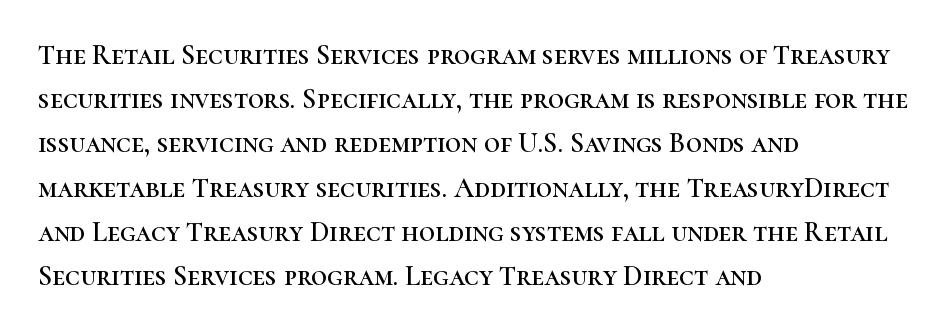
{"serif": "yes", "italic": "no", "width": "normal", "stroke_contrast": "high", "x_height": "medium", "monospaced": "no", "underline": "no", "align": "left", "line_spacing": "normal", "line_spacing_ratio": 1.58, "letter_spacing": "normal", "letter_spacing_em": 0.0, "glyph_px": 28}
